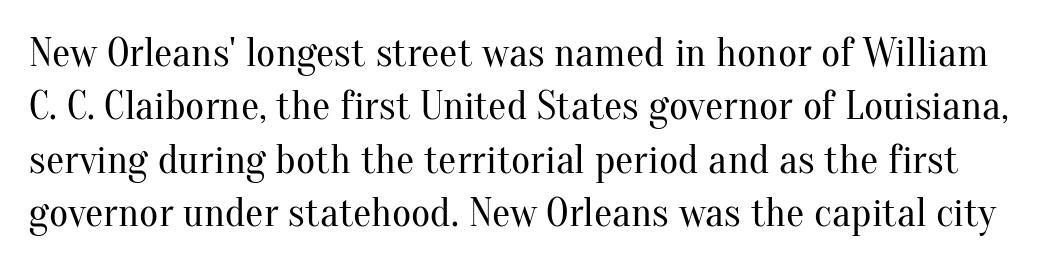
Q: Is the text bold? A: No.
Q: Is the text italic (slanted)? A: No, it is upright.
Q: Is the typeface a serif or a sans-serif typeface? A: Serif.
Q: Is the text underlined? A: No.
Q: Is the spacing between letters normal or unusually wide? A: Normal.
Q: Is the spacing between lines tight, normal or loose? A: Normal.
Q: Width (condensed, normal, or wide)? A: Normal.
Q: Stroke contrast? A: Medium.
Q: x-height? A: Small.
Q: Monospaced? A: No.
